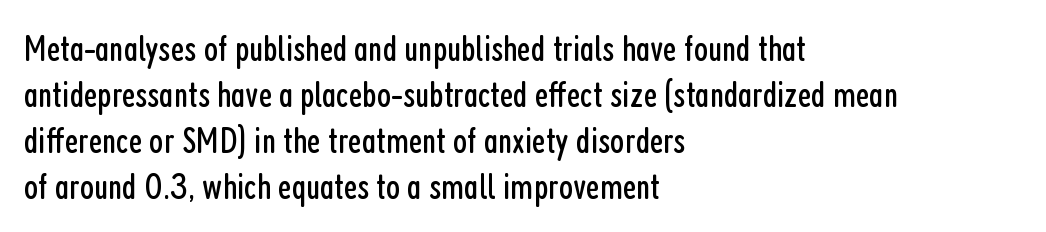
The image shows 37 px regular-weight, condensed sans-serif type, upright; set left-aligned, line spacing 1.24x, normal letter spacing, not underlined; low stroke contrast and a medium x-height.
